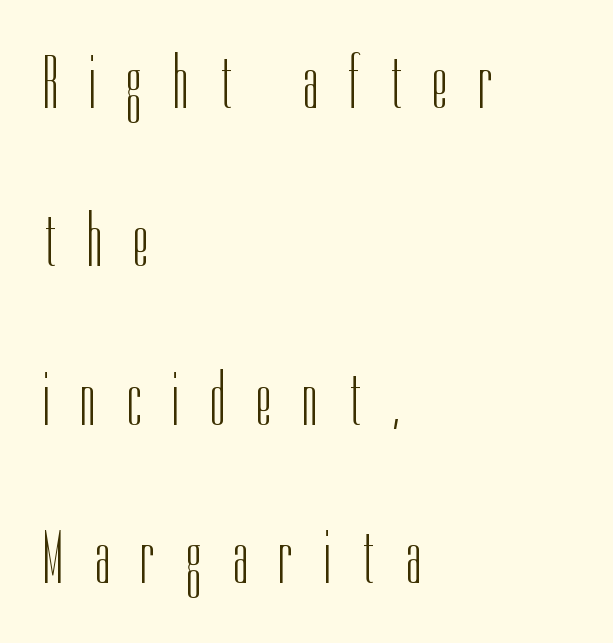
The image shows 74 px light, condensed sans-serif type, upright; set left-aligned, loose line spacing (2.14x), unusually wide letter spacing (+0.43 em), not underlined; low stroke contrast and a medium x-height.
